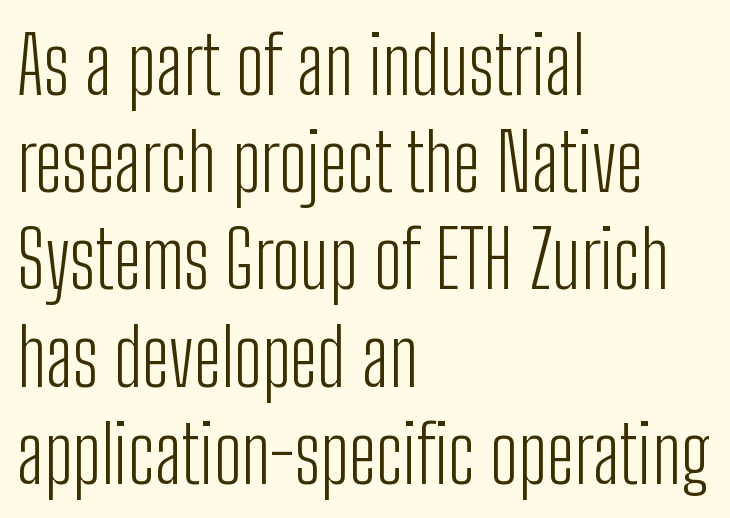
{"serif": "no", "italic": "no", "bold": "no", "weight": "light", "width": "condensed", "stroke_contrast": "low", "x_height": "medium", "monospaced": "no", "underline": "no", "align": "left", "line_spacing_ratio": 1.23, "letter_spacing": "normal", "letter_spacing_em": 0.0, "glyph_px": 79}
